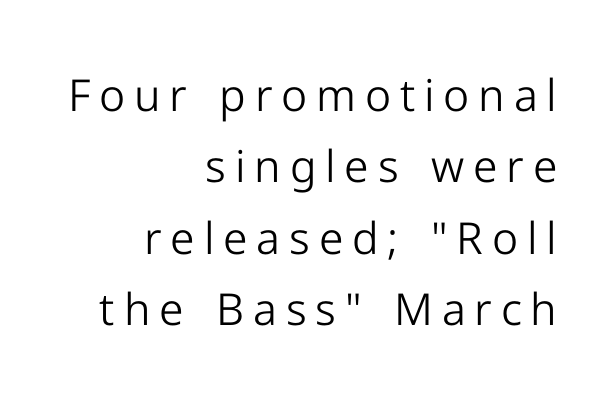
Bare-footed words on every line. Note the varied advance widths — an 'i' is clearly narrower than an 'm'. The lines in this sample share a right terminus and differ only in where they begin. Regarding leading, the lines here are spaced in the standard way.
